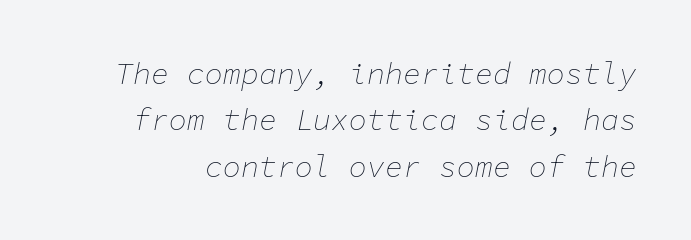
{"italic": "yes", "lean": "right", "slant_degrees": 11, "bold": "no", "weight": "thin", "width": "normal", "stroke_contrast": "low", "x_height": "medium", "monospaced": "yes", "underline": "no", "line_spacing": "normal", "line_spacing_ratio": 1.55, "letter_spacing": "normal", "letter_spacing_em": 0.0, "glyph_px": 30}
